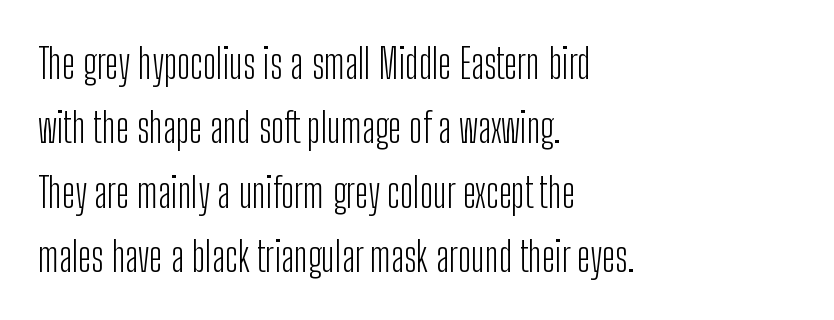
The lettering stays uniformly vertical, giving the passage a roman look. A normal amount of white space separates one row of letters from the next. The text was rendered using a sans face with plain stroke endings. The rendering uses natural spacing where letterforms have individual widths. Is the type heavy? It reads as light-to-regular instead. A student would call this left alignment; a typographer would say flush left, rag right.
